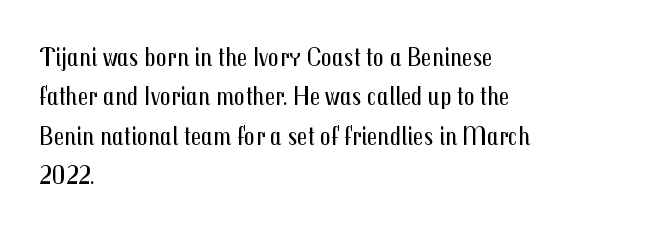
{"italic": "no", "bold": "no", "underline": "no", "align": "left", "line_spacing": "normal", "line_spacing_ratio": 1.46, "letter_spacing": "normal", "letter_spacing_em": 0.0, "glyph_px": 27}
